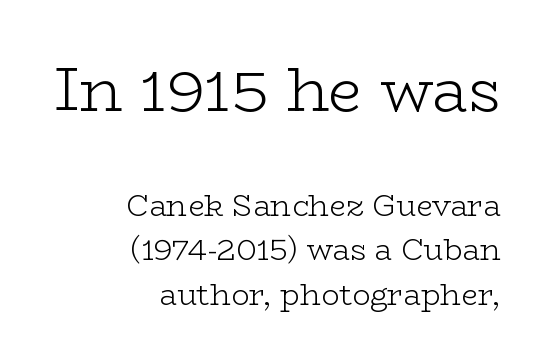
Note: serifs present on the glyphs. Here the first block reads like a headline and the second like body copy. Is this a heavy cut? Hardly; it is regular or lighter. How are the letters spaced? Ordinarily, with no added tracking.
